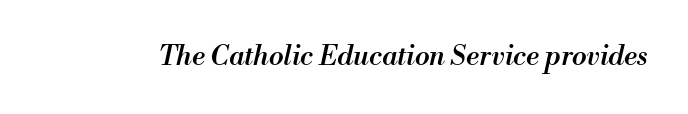
{"italic": "yes", "lean": "right", "slant_degrees": 13, "bold": "semi", "underline": "no", "letter_spacing": "normal", "letter_spacing_em": 0.0, "glyph_px": 27}
